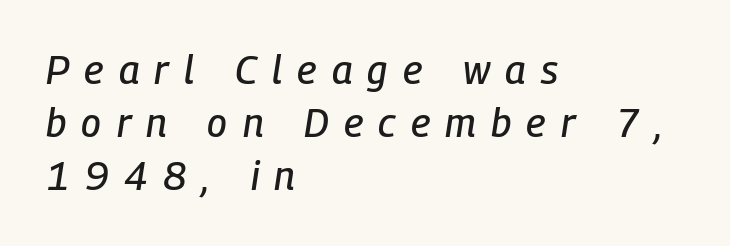
An italicized treatment has been applied to the whole sample. Just letters on the line, the space beneath them empty. Which margin do the lines hug? The left one — the right edge is uneven. In terms of letterspacing, this is a distinctly airy, spread setting.
